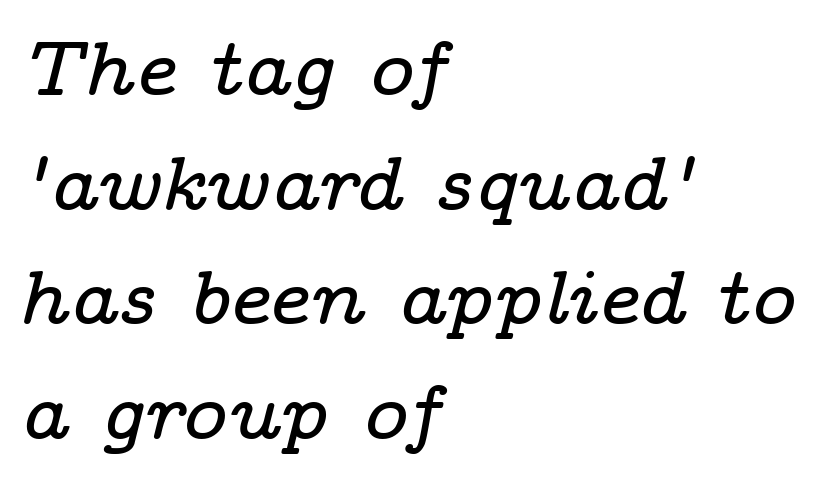
{"serif": "yes", "italic": "yes", "lean": "right", "slant_degrees": 14, "width": "wide", "stroke_contrast": "low", "x_height": "medium", "monospaced": "no", "underline": "no", "align": "left", "line_spacing": "normal", "line_spacing_ratio": 1.49, "letter_spacing": "normal", "letter_spacing_em": 0.0, "glyph_px": 77}
